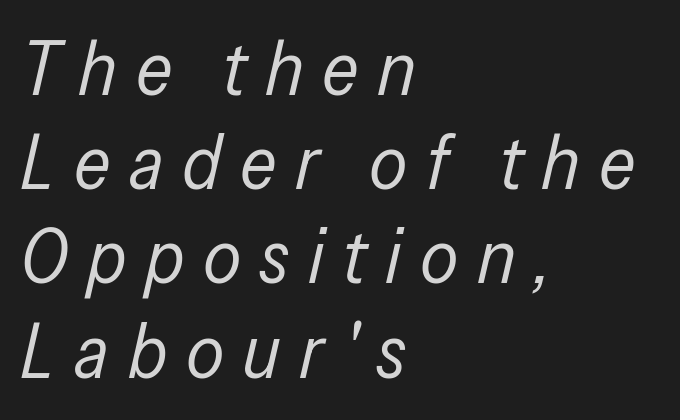
The image shows 76 px regular-weight, condensed type, italic (leaning right); set left-aligned, line spacing 1.24x, unusually wide letter spacing (+0.24 em), not underlined; low stroke contrast and a medium x-height.
